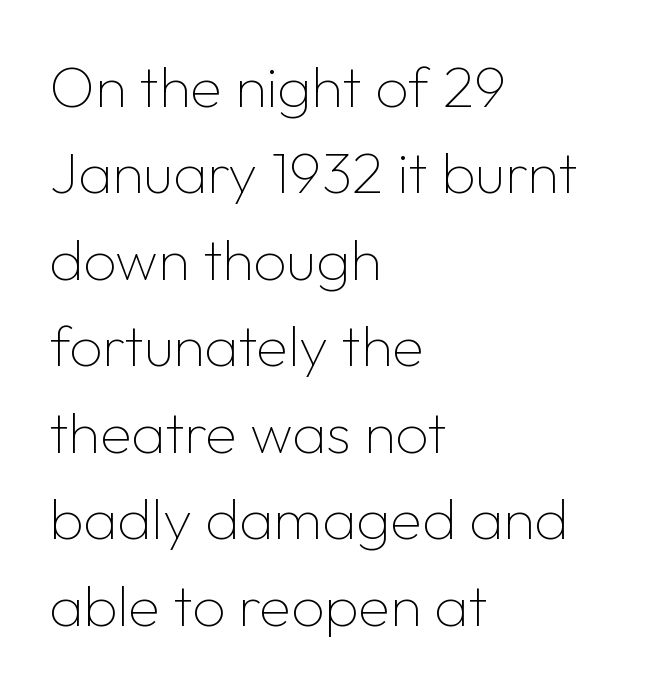
Q: Is the text bold? A: No.
Q: Is the text italic (slanted)? A: No, it is upright.
Q: Is the typeface a serif or a sans-serif typeface? A: Sans-serif.
Q: Is the text underlined? A: No.
Q: How is the paragraph aligned? A: Left-aligned.
Q: Is the spacing between letters normal or unusually wide? A: Normal.
Q: Is the spacing between lines tight, normal or loose? A: Normal.
Q: Width (condensed, normal, or wide)? A: Normal.
Q: Stroke contrast? A: Low.
Q: x-height? A: Medium.
Q: Monospaced? A: No.
